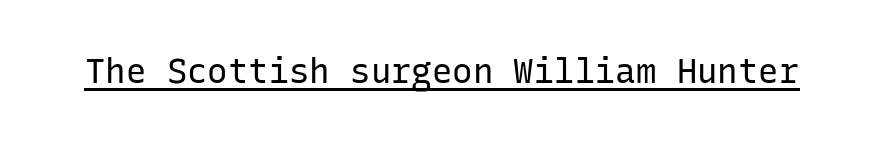
This rendering leaves character spacing at its baseline value. Tall strokes in this sample are plumb rather than angled. Beneath each row of characters lies a ruled line. Think of a typewriter: that constant character pitch is what you see here.
